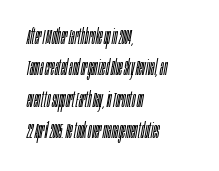
Q: Is the text bold? A: No.
Q: Is the text italic (slanted)? A: Yes, it leans right by about 10 degrees.
Q: Is the text underlined? A: No.
Q: How is the paragraph aligned? A: Left-aligned.
Q: Is the spacing between letters normal or unusually wide? A: Normal.
Q: Is the spacing between lines tight, normal or loose? A: Normal.
